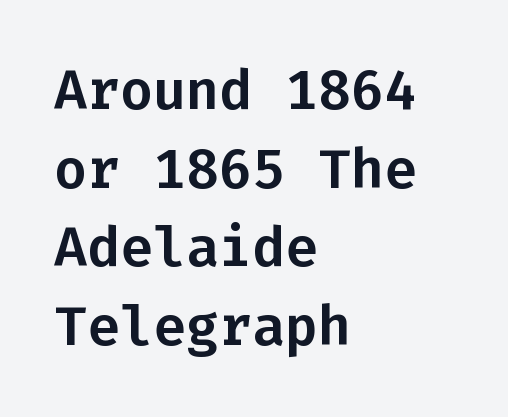
{"serif": "no", "italic": "no", "width": "normal", "stroke_contrast": "low", "x_height": "medium", "monospaced": "yes", "underline": "no", "align": "left", "line_spacing": "normal", "line_spacing_ratio": 1.43, "letter_spacing": "normal", "letter_spacing_em": 0.0, "glyph_px": 55}
